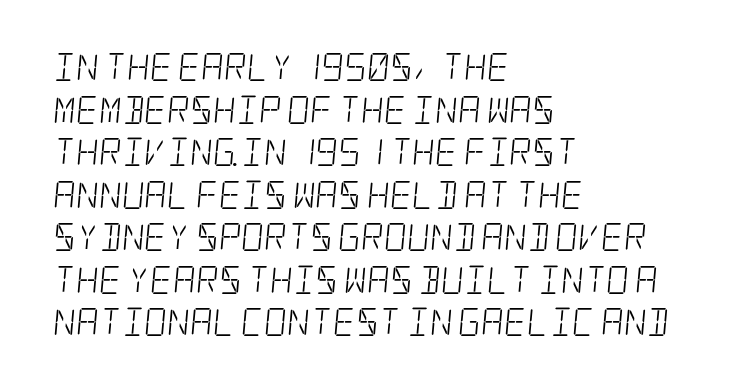
Q: Is the text bold? A: No.
Q: Is the typeface a serif or a sans-serif typeface? A: Serif.
Q: Is the text underlined? A: No.
Q: How is the paragraph aligned? A: Left-aligned.
Q: Is the spacing between letters normal or unusually wide? A: Normal.
Q: Is the spacing between lines tight, normal or loose? A: Normal.
Q: Width (condensed, normal, or wide)? A: Condensed.
Q: Stroke contrast? A: Low.
Q: x-height? A: Large.
